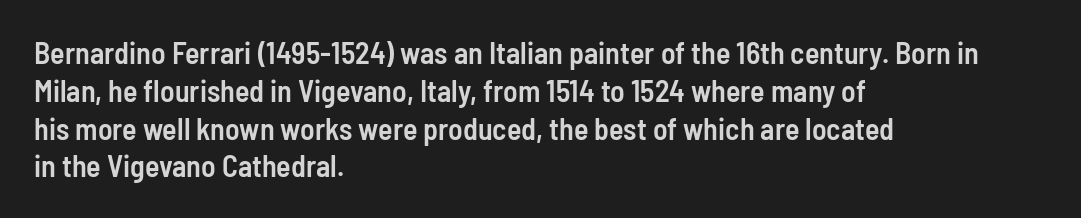
{"serif": "no", "italic": "no", "bold": "semi", "weight": "semibold", "width": "condensed", "stroke_contrast": "low", "x_height": "medium", "monospaced": "no", "underline": "no", "align": "left", "line_spacing": "normal", "line_spacing_ratio": 1.26, "letter_spacing": "normal", "letter_spacing_em": 0.0, "glyph_px": 30}
